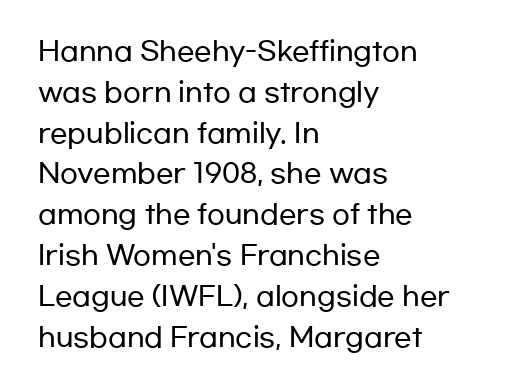
The image shows 26 px text type, upright; set left-aligned, normal line spacing (1.57x), normal letter spacing, not underlined.
